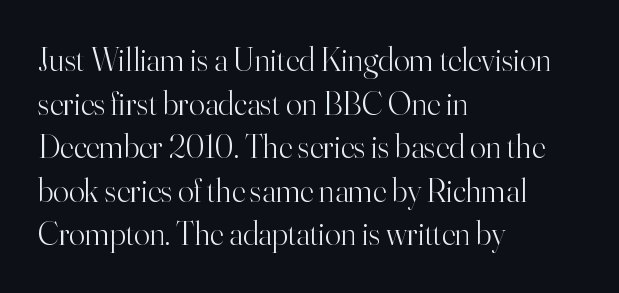
The image shows 33 px light serif type, upright; set left-aligned, normal line spacing (1.32x), normal letter spacing, not underlined; high stroke contrast and a small x-height.
